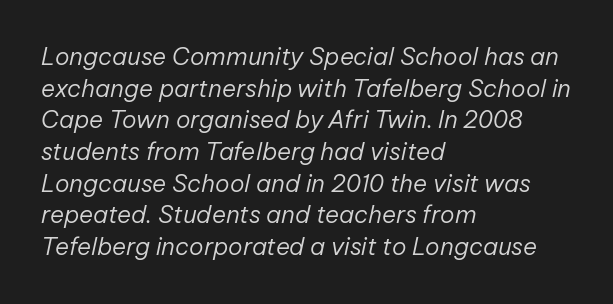
The image shows 24 px text type, italic (leaning right); set left-aligned, normal line spacing (1.32x), normal letter spacing, not underlined.
